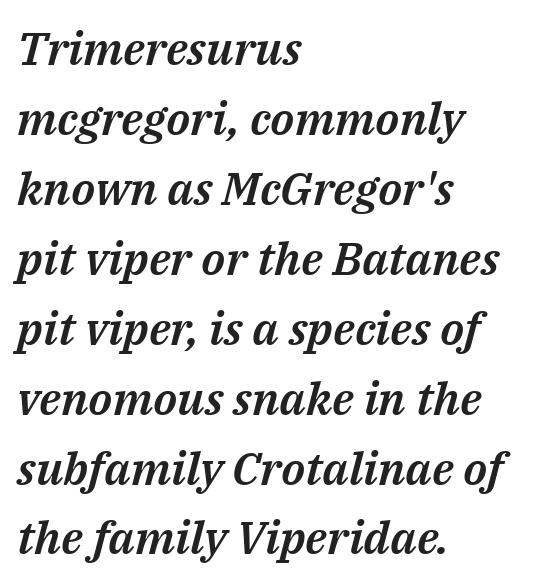
The image shows 46 px text type, italic (leaning right); set left-aligned, normal line spacing (1.52x), normal letter spacing, not underlined; medium stroke contrast and a medium x-height.
